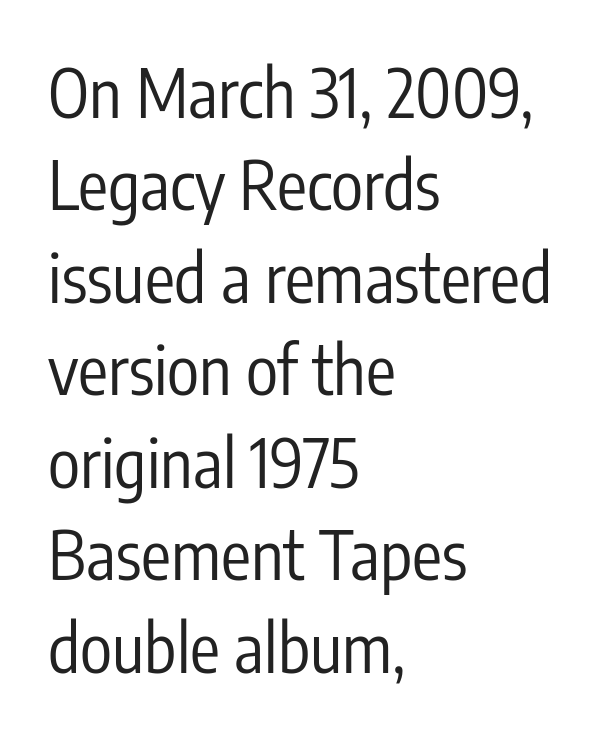
Q: Is the text bold? A: No.
Q: Is the text italic (slanted)? A: No, it is upright.
Q: Is the typeface a serif or a sans-serif typeface? A: Sans-serif.
Q: Is the text underlined? A: No.
Q: How is the paragraph aligned? A: Left-aligned.
Q: Is the spacing between letters normal or unusually wide? A: Normal.
Q: Is the spacing between lines tight, normal or loose? A: Normal.
Q: Width (condensed, normal, or wide)? A: Condensed.
Q: Stroke contrast? A: Low.
Q: x-height? A: Medium.
Q: Monospaced? A: No.
